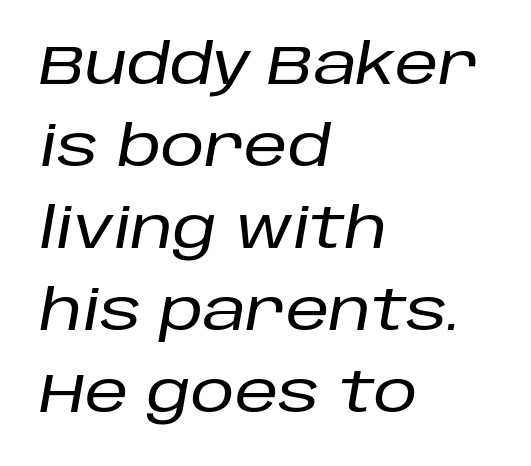
The image shows 55 px text type, italic (leaning right); set left-aligned, normal line spacing (1.49x), normal letter spacing, not underlined; low stroke contrast and a large x-height.
